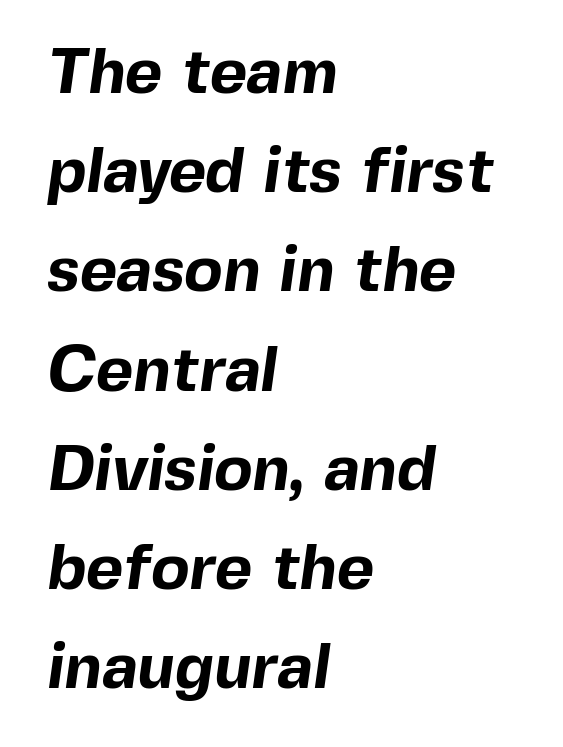
Q: Is the text bold? A: Yes.
Q: Is the typeface a serif or a sans-serif typeface? A: Sans-serif.
Q: Is the text underlined? A: No.
Q: How is the paragraph aligned? A: Left-aligned.
Q: Is the spacing between letters normal or unusually wide? A: Normal.
Q: Is the spacing between lines tight, normal or loose? A: Normal.
Q: Width (condensed, normal, or wide)? A: Normal.
Q: x-height? A: Medium.
Q: Monospaced? A: No.
